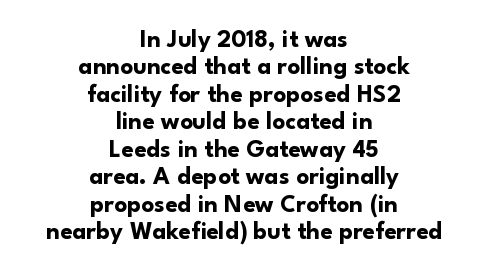
{"italic": "no", "bold": "yes", "underline": "no", "align": "center", "line_spacing": "tight", "line_spacing_ratio": 1.1, "letter_spacing": "normal", "letter_spacing_em": 0.0, "glyph_px": 25}
